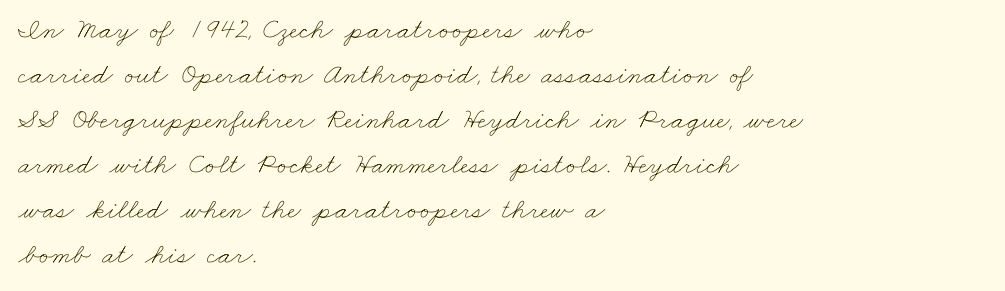
This sample has the flowing, uneven cadence of proportional lettering. The leading is moderate, giving the passage an even texture. Tracking here is standard; glyphs follow each other at the usual distance. The strip under each line holds only bare page. The weight would be labelled regular, book, light, or lighter still.
